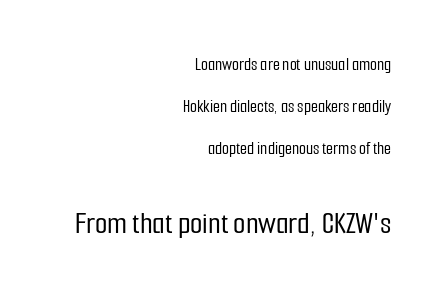
{"serif": "no", "italic": "no", "width": "condensed", "stroke_contrast": "low", "x_height": "medium", "monospaced": "no", "underline": "no", "align": "right", "line_spacing": "loose", "line_spacing_ratio": 2.32, "letter_spacing": "normal", "letter_spacing_em": 0.0, "larger_block": "second", "size_ratio": 1.78, "glyph_px": 32}
